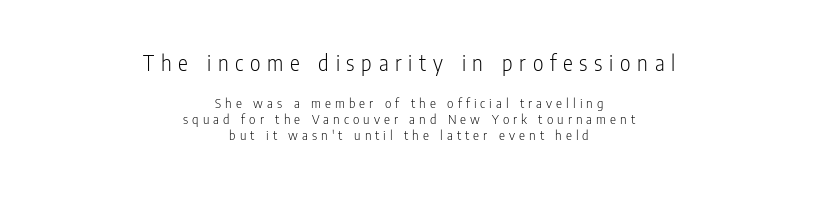
The image shows 23 px text type, upright; set centered, tight line spacing (1.12x), unusually wide letter spacing (+0.29 em), not underlined; the first (top) block is 1.64x larger.
